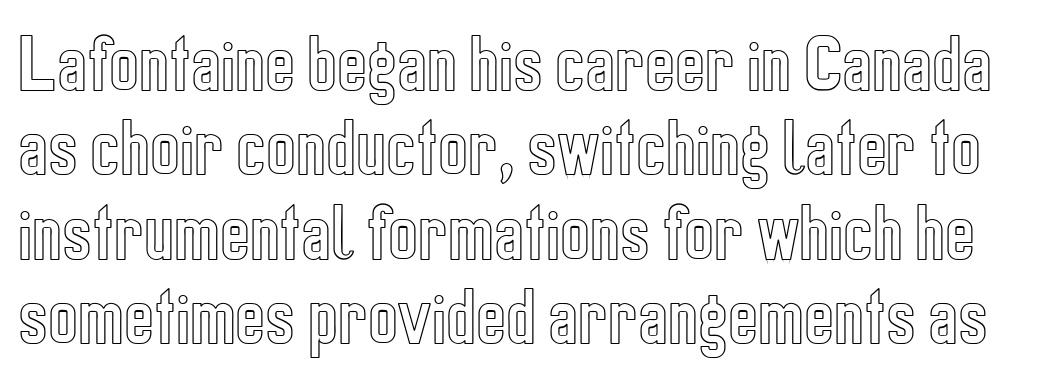
Q: Is the text italic (slanted)? A: No, it is upright.
Q: Is the text underlined? A: No.
Q: Is the spacing between letters normal or unusually wide? A: Normal.
Q: Is the spacing between lines tight, normal or loose? A: Normal.
Q: Width (condensed, normal, or wide)? A: Condensed.
Q: x-height? A: Medium.
Q: Monospaced? A: No.
